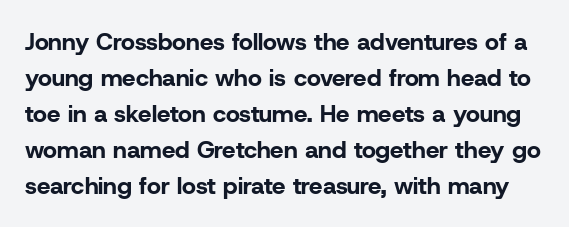
The gap between lines stays unmarked. Compared with typical body copy, the letter spacing here is the same. A typesetter would mark this as roman, not italic. You'd pick this weight for a headline — it's a proper bold. If you measured baseline to baseline, you'd find a middling distance.
